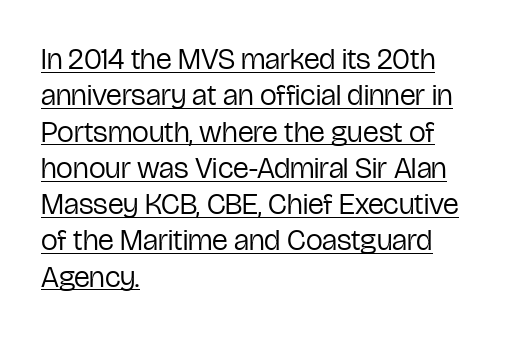
The image shows 30 px regular-weight, condensed sans-serif type, upright; set left-aligned, line spacing 1.21x, normal letter spacing, underlined; low stroke contrast and a medium x-height.
